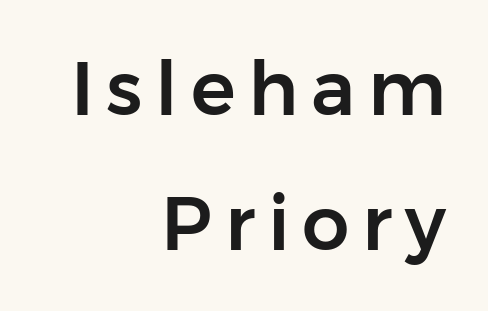
The image shows 75 px sans-serif type, upright; set right-aligned, line spacing 1.8x, not underlined; low stroke contrast and a medium x-height.
